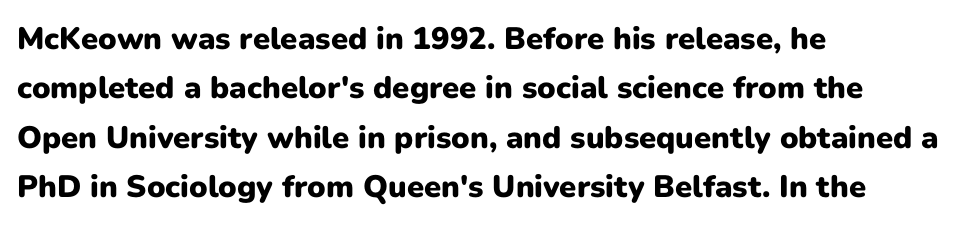
Q: Is the text bold? A: Yes.
Q: Is the text italic (slanted)? A: No, it is upright.
Q: Is the typeface a serif or a sans-serif typeface? A: Sans-serif.
Q: Is the text underlined? A: No.
Q: How is the paragraph aligned? A: Left-aligned.
Q: Is the spacing between letters normal or unusually wide? A: Normal.
Q: Is the spacing between lines tight, normal or loose? A: Normal.
Q: Width (condensed, normal, or wide)? A: Normal.
Q: Stroke contrast? A: Low.
Q: x-height? A: Medium.
Q: Monospaced? A: No.
